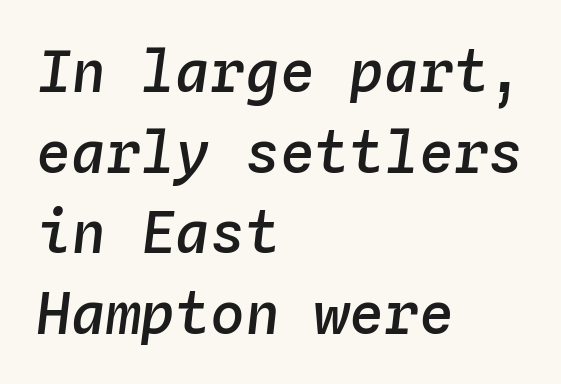
Q: Is the text bold? A: Semi-bold.
Q: Is the text italic (slanted)? A: Yes, it leans right by about 4 degrees.
Q: Is the text underlined? A: No.
Q: How is the paragraph aligned? A: Left-aligned.
Q: Is the spacing between letters normal or unusually wide? A: Normal.
Q: Is the spacing between lines tight, normal or loose? A: Normal.
Q: Width (condensed, normal, or wide)? A: Normal.
Q: Stroke contrast? A: Low.
Q: x-height? A: Medium.
Q: Monospaced? A: Yes.
